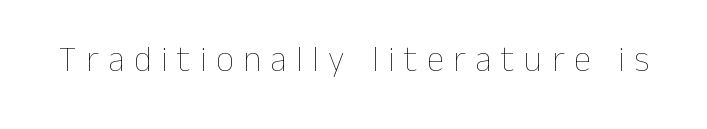
Q: Is the text bold? A: No.
Q: Is the text italic (slanted)? A: No, it is upright.
Q: Is the text underlined? A: No.
Q: Is the spacing between letters normal or unusually wide? A: Unusually wide.
Q: Width (condensed, normal, or wide)? A: Normal.
Q: Stroke contrast? A: Low.
Q: x-height? A: Medium.
Q: Monospaced? A: No.
